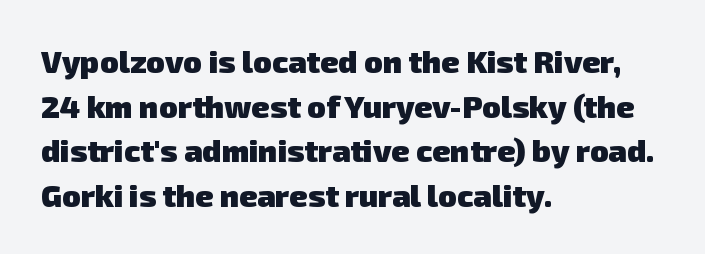
This is sans-serif lettering, the kind often seen on screens and signage. Normally led — the rows are evenly, conventionally spaced. The horizontal fit of the characters is conventional and even. Do the characters align in a grid? No, the font is proportional. Descenders hang freely into open space. The paragraph shown leans on its left margin.
